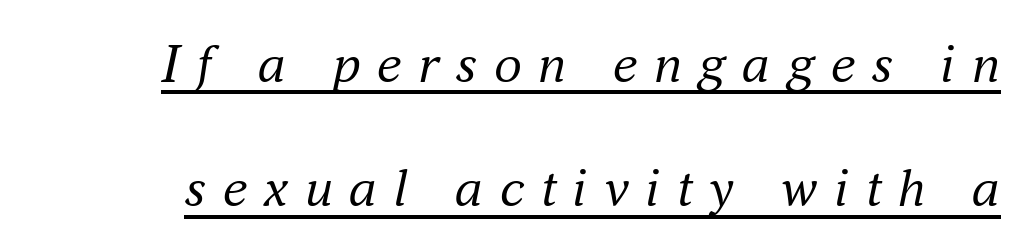
The image shows 56 px regular-weight serif type, italic (leaning right); set loose line spacing (2.22x), unusually wide letter spacing (+0.29 em), underlined; medium stroke contrast and a small x-height.
